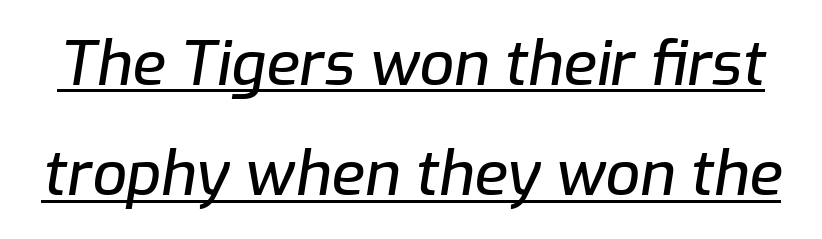
Q: Is the text italic (slanted)? A: Yes, it leans right by about 9 degrees.
Q: Is the text underlined? A: Yes.
Q: Is the spacing between letters normal or unusually wide? A: Normal.
Q: Width (condensed, normal, or wide)? A: Normal.
Q: Stroke contrast? A: Low.
Q: x-height? A: Medium.
Q: Monospaced? A: No.
